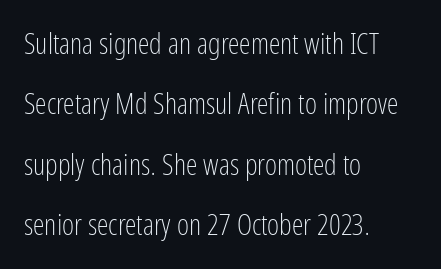
{"serif": "no", "italic": "no", "bold": "no", "weight": "light", "width": "condensed", "stroke_contrast": "low", "x_height": "medium", "monospaced": "no", "underline": "no", "align": "left", "line_spacing": "loose", "line_spacing_ratio": 2.08, "letter_spacing": "normal", "letter_spacing_em": 0.0, "glyph_px": 29}
